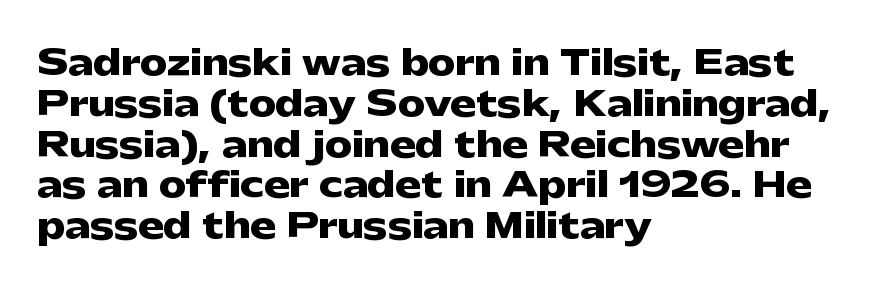
The image shows 34 px heavy, wide sans-serif type, upright; set left-aligned, line spacing 1.2x, normal letter spacing, not underlined; low stroke contrast and a medium x-height.
